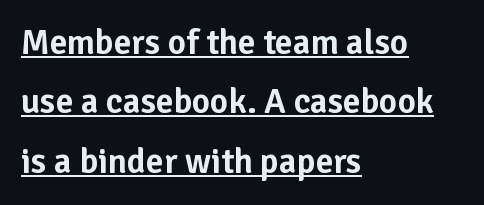
Q: Is the text italic (slanted)? A: No, it is upright.
Q: Is the typeface a serif or a sans-serif typeface? A: Sans-serif.
Q: Is the text underlined? A: Yes.
Q: How is the paragraph aligned? A: Left-aligned.
Q: Is the spacing between letters normal or unusually wide? A: Normal.
Q: Is the spacing between lines tight, normal or loose? A: Normal.
Q: Width (condensed, normal, or wide)? A: Normal.
Q: Stroke contrast? A: Low.
Q: x-height? A: Medium.
Q: Monospaced? A: No.
